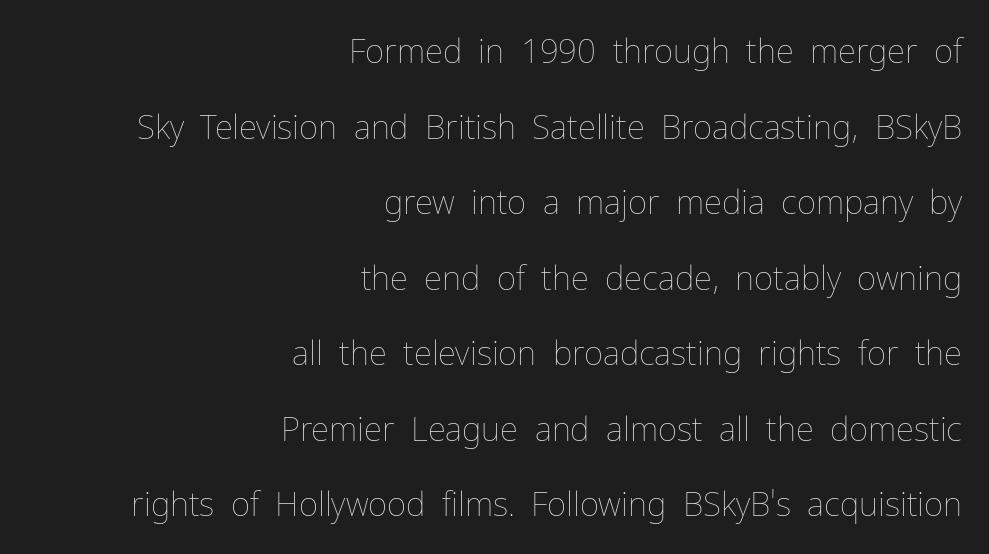
Quick note: interline space is abundant. Descender tails drop into unmarked territory. Stroke mass is kept to a normal reading level or below. Each letter keeps its own natural width here, so spacing adapts to shape.
